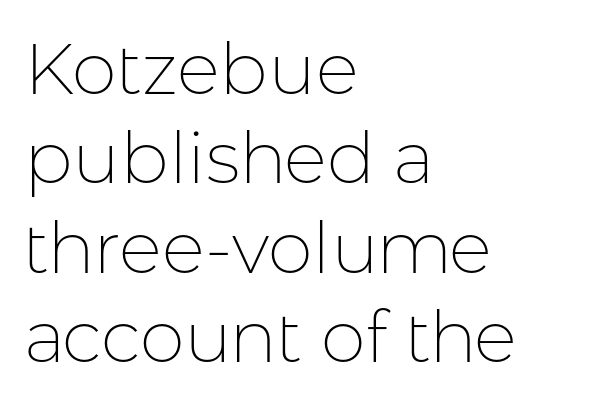
{"serif": "no", "italic": "no", "bold": "no", "weight": "thin", "width": "normal", "stroke_contrast": "low", "x_height": "medium", "monospaced": "no", "underline": "no", "align": "left", "line_spacing_ratio": 1.24, "letter_spacing": "normal", "letter_spacing_em": 0.0, "glyph_px": 72}
